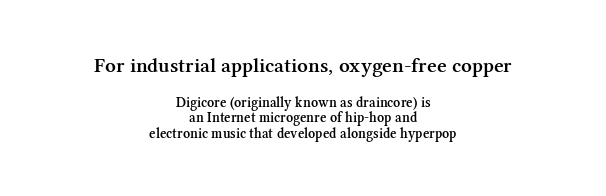
The image shows 21 px text type, upright; set centered, tight line spacing (1.13x), normal letter spacing, not underlined; the first (top) block is 1.5x larger.
